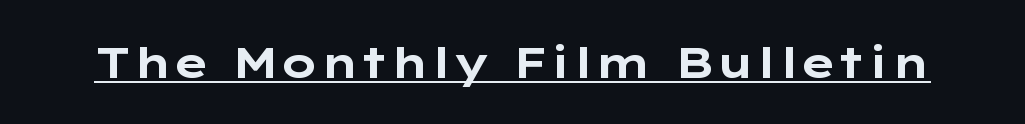
Q: Is the text bold? A: Yes.
Q: Is the text italic (slanted)? A: No, it is upright.
Q: Is the typeface a serif or a sans-serif typeface? A: Sans-serif.
Q: Is the text underlined? A: Yes.
Q: Is the spacing between letters normal or unusually wide? A: Normal.
Q: Width (condensed, normal, or wide)? A: Wide.
Q: Stroke contrast? A: Low.
Q: x-height? A: Medium.
Q: Monospaced? A: No.
